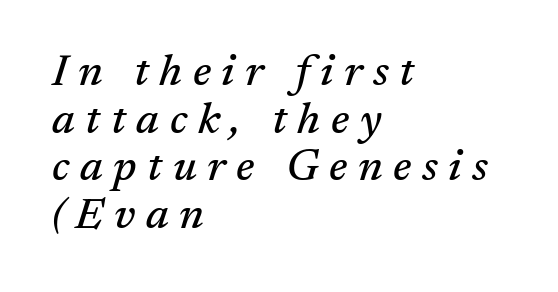
I'd call this a serif setting — the letters wear small feet. Honestly, there is no underline to notice here at all. If you drew a line through each stem, it would be angled. This sample is left-justified, so line endings fall wherever the words run out. The block of text is dense from top to bottom, with scant space between rows. Glyph-to-glyph distance is far greater than everyday printed text.
